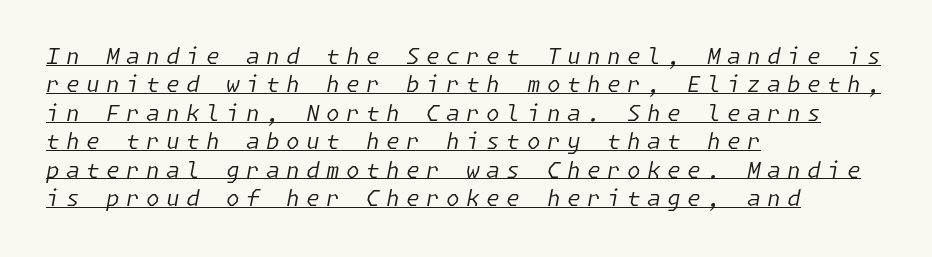
Q: Is the text bold? A: No.
Q: Is the text italic (slanted)? A: Yes, it leans right by about 11 degrees.
Q: Is the text underlined? A: Yes.
Q: How is the paragraph aligned? A: Left-aligned.
Q: Is the spacing between letters normal or unusually wide? A: Unusually wide.
Q: Is the spacing between lines tight, normal or loose? A: Normal.
